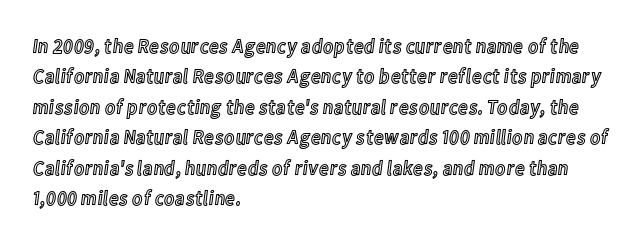
{"underline": "no", "align": "left", "line_spacing": "normal", "line_spacing_ratio": 1.45, "letter_spacing": "normal", "letter_spacing_em": 0.0, "glyph_px": 21}
